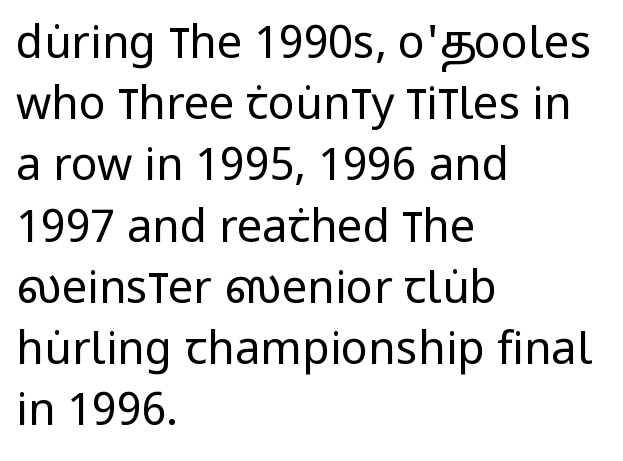
{"serif": "no", "italic": "no", "bold": "no", "weight": "regular", "width": "condensed", "stroke_contrast": "low", "x_height": "large", "monospaced": "no", "underline": "no", "align": "left", "line_spacing": "normal", "line_spacing_ratio": 1.36, "letter_spacing": "normal", "letter_spacing_em": 0.0, "glyph_px": 45}
